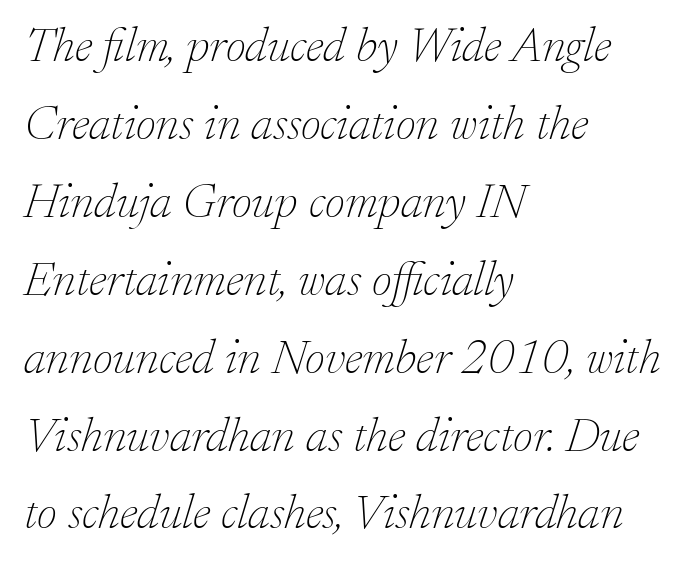
One-word summary of the alignment: left. Heft: none added — not bold. Clear beneath every line of the passage. The characters display serif detailing at their extremities. Vertically, the passage feels balanced, rows spaced as you'd expect.
